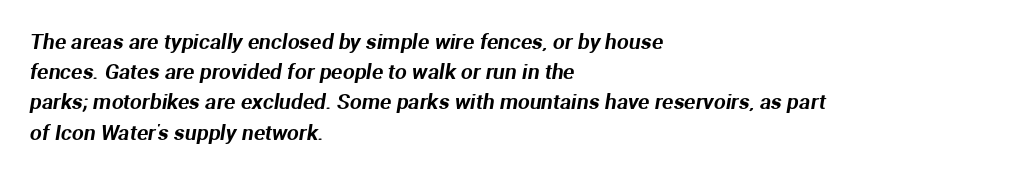
Q: Is the text underlined? A: No.
Q: How is the paragraph aligned? A: Left-aligned.
Q: Is the spacing between letters normal or unusually wide? A: Normal.
Q: Is the spacing between lines tight, normal or loose? A: Normal.
